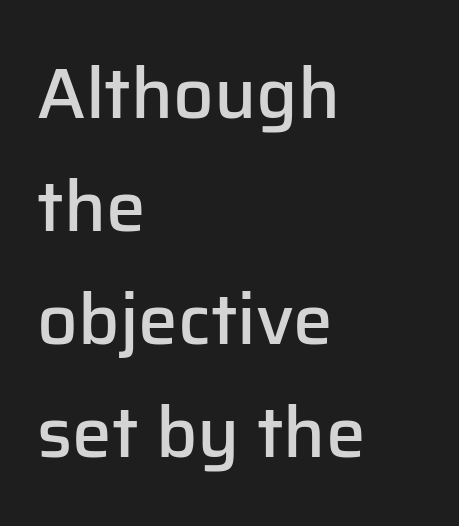
{"serif": "no", "italic": "no", "bold": "semi", "weight": "semibold", "width": "normal", "stroke_contrast": "low", "x_height": "medium", "monospaced": "no", "underline": "no", "align": "left", "line_spacing": "normal", "line_spacing_ratio": 1.59, "letter_spacing": "normal", "letter_spacing_em": 0.0, "glyph_px": 71}
